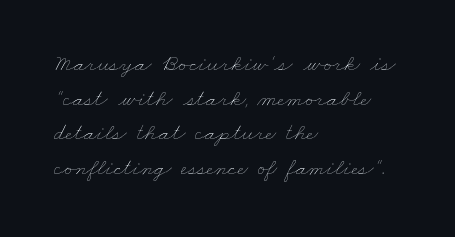
{"bold": "no", "underline": "no", "align": "left", "line_spacing": "normal", "line_spacing_ratio": 1.44, "letter_spacing": "normal", "letter_spacing_em": 0.0, "glyph_px": 24}
